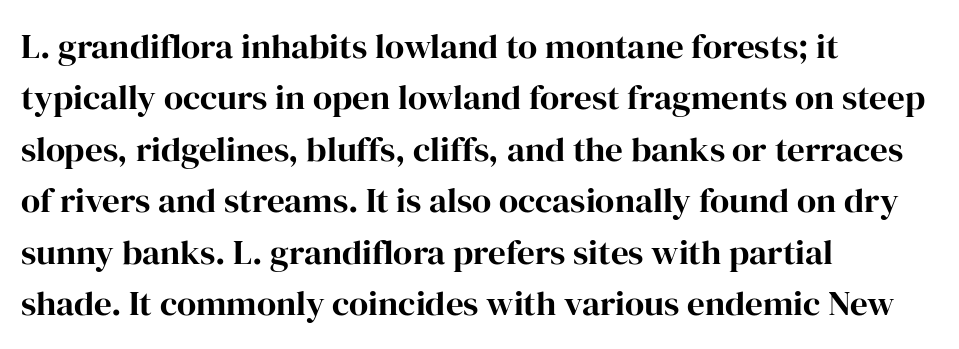
The image shows 35 px bold serif type, upright; set left-aligned, normal line spacing (1.47x), normal letter spacing, not underlined; high stroke contrast and a medium x-height.
